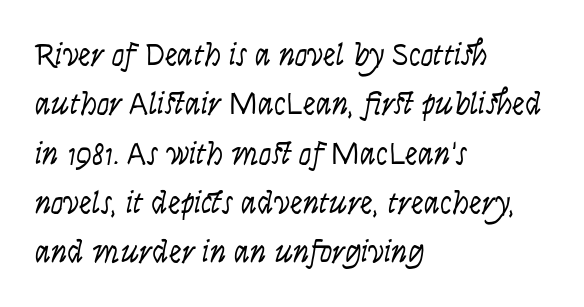
Q: Is the text bold? A: No.
Q: Is the text italic (slanted)? A: Yes.
Q: Is the typeface a serif or a sans-serif typeface? A: Sans-serif.
Q: Is the text underlined? A: No.
Q: How is the paragraph aligned? A: Left-aligned.
Q: Is the spacing between letters normal or unusually wide? A: Normal.
Q: Is the spacing between lines tight, normal or loose? A: Normal.
Q: Width (condensed, normal, or wide)? A: Condensed.
Q: Stroke contrast? A: Low.
Q: x-height? A: Large.
Q: Monospaced? A: No.
